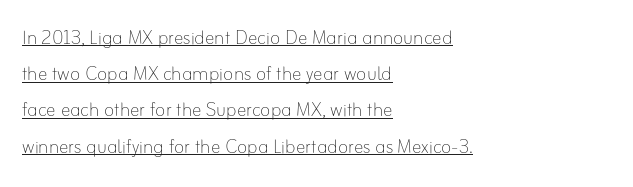
The image shows 24 px text type, upright; set left-aligned, normal line spacing (1.51x), normal letter spacing, underlined.
